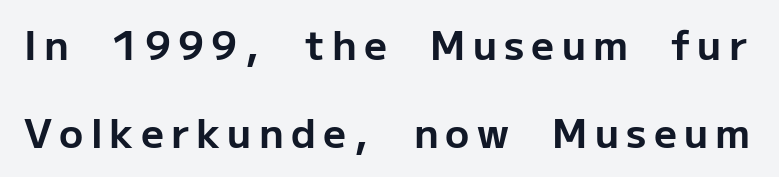
The image shows 40 px bold sans-serif type, upright; set loose line spacing (2.19x), not underlined; low stroke contrast and a medium x-height.
